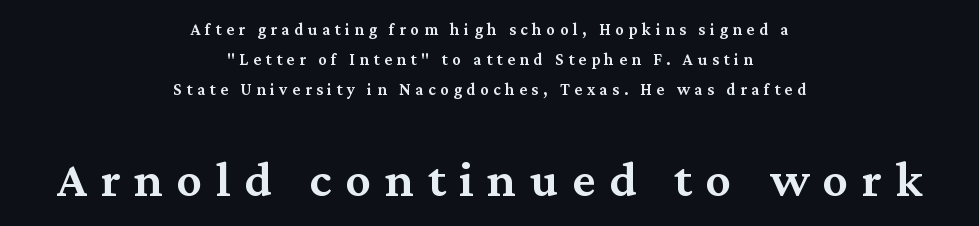
Q: Is the text bold? A: Semi-bold.
Q: Is the text italic (slanted)? A: No, it is upright.
Q: Is the typeface a serif or a sans-serif typeface? A: Serif.
Q: Is the text underlined? A: No.
Q: How is the paragraph aligned? A: Centered.
Q: Is the spacing between letters normal or unusually wide? A: Unusually wide.
Q: Which block of text is set in a larger size, the first (top) or the second (bottom)? A: The second (bottom) one.
Q: Width (condensed, normal, or wide)? A: Normal.
Q: Stroke contrast? A: Medium.
Q: x-height? A: Medium.
Q: Monospaced? A: No.
